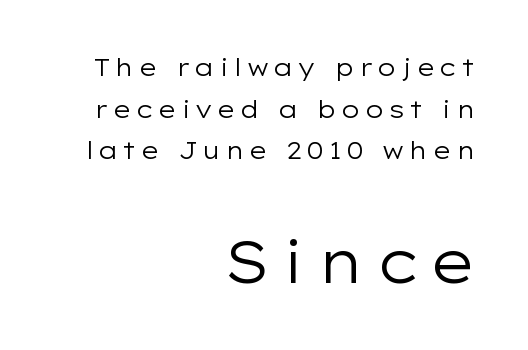
Ink coverage per letter is moderate at most. Italic: no, the glyphs are upright roman. Quick note: underline off. Compared with a flush-left layout, this one pins lines to the opposite, right side.
